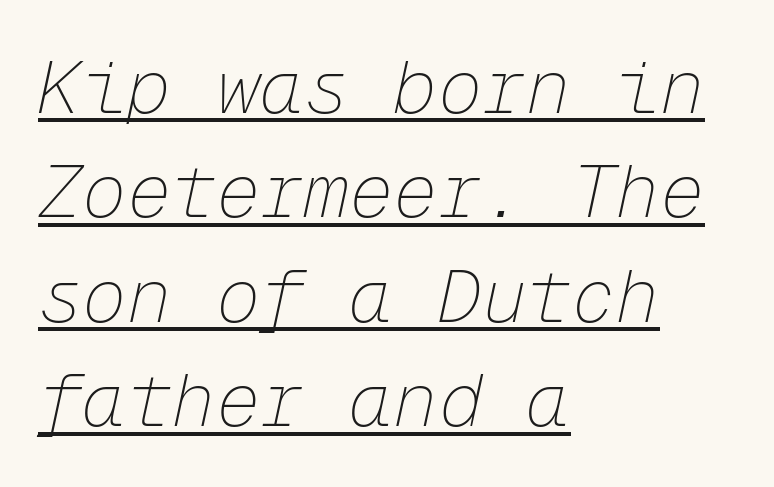
The image shows 74 px thin type, italic (leaning right), monospaced; set left-aligned, normal line spacing (1.41x), normal letter spacing, underlined; low stroke contrast and a medium x-height.
